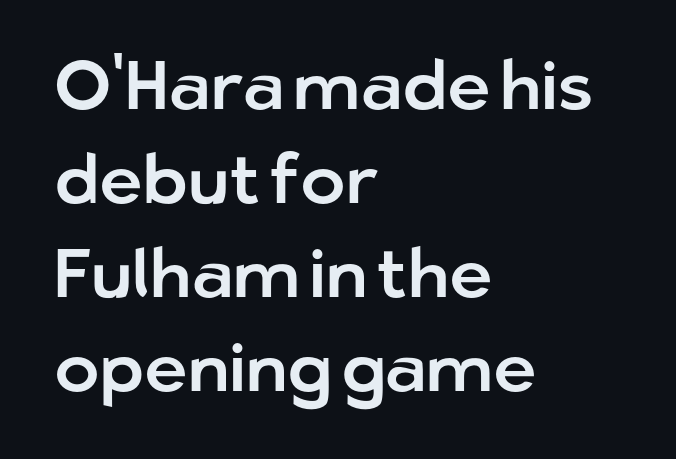
The image shows 68 px sans-serif type, upright; set left-aligned, normal line spacing (1.38x), normal letter spacing, not underlined; low stroke contrast and a medium x-height.
